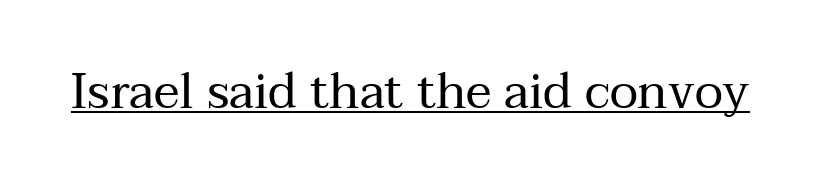
Q: Is the text bold? A: No.
Q: Is the text italic (slanted)? A: No, it is upright.
Q: Is the typeface a serif or a sans-serif typeface? A: Serif.
Q: Is the text underlined? A: Yes.
Q: Is the spacing between letters normal or unusually wide? A: Normal.
Q: Width (condensed, normal, or wide)? A: Normal.
Q: Stroke contrast? A: Medium.
Q: x-height? A: Medium.
Q: Monospaced? A: No.
